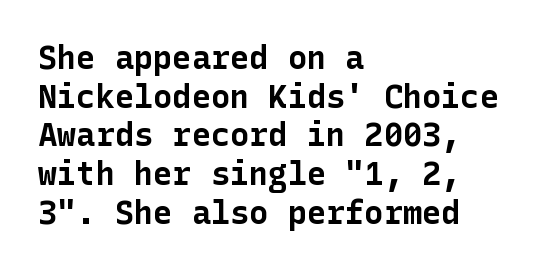
Q: Is the text bold? A: Yes.
Q: Is the text italic (slanted)? A: No, it is upright.
Q: Is the typeface a serif or a sans-serif typeface? A: Sans-serif.
Q: Is the text underlined? A: No.
Q: How is the paragraph aligned? A: Left-aligned.
Q: Is the spacing between letters normal or unusually wide? A: Normal.
Q: Width (condensed, normal, or wide)? A: Normal.
Q: Stroke contrast? A: Low.
Q: x-height? A: Medium.
